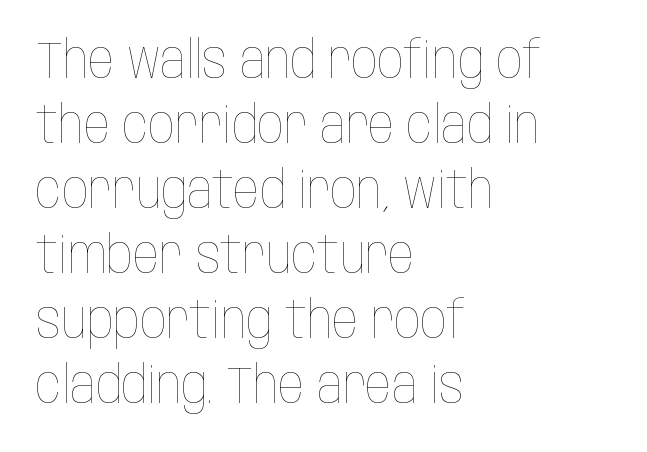
The image shows 52 px thin, condensed type, upright; set left-aligned, normal line spacing (1.25x), normal letter spacing, not underlined; low stroke contrast and a large x-height.
